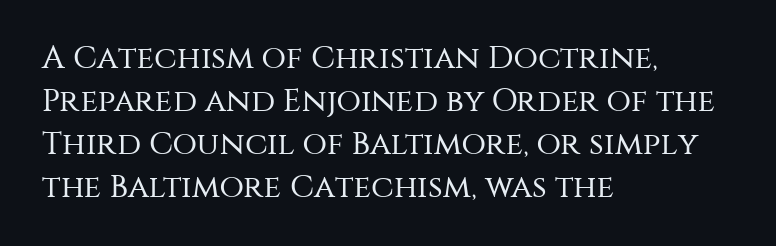
The image shows 32 px regular-weight sans-serif type, upright; set left-aligned, normal line spacing (1.34x), normal letter spacing, not underlined; medium stroke contrast and a large x-height.
